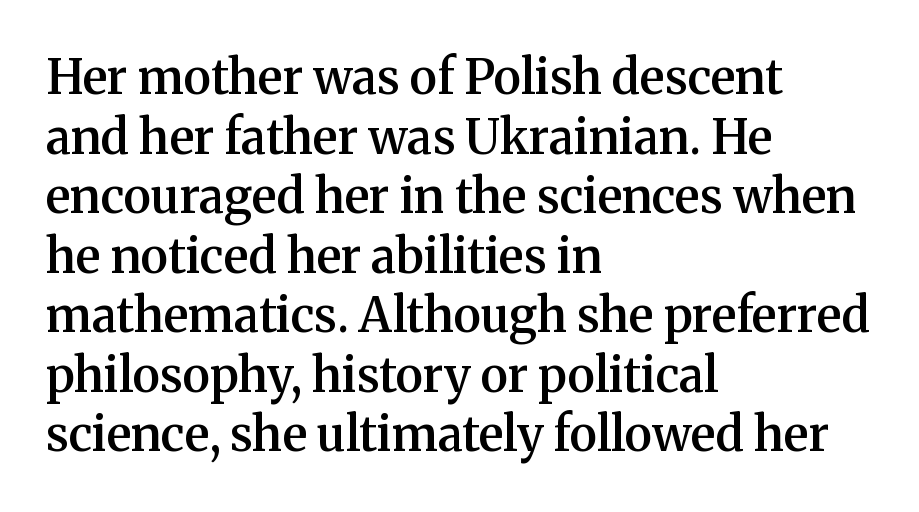
The image shows 48 px semibold serif type, upright; set left-aligned, line spacing 1.24x, normal letter spacing, not underlined; medium stroke contrast and a medium x-height.
